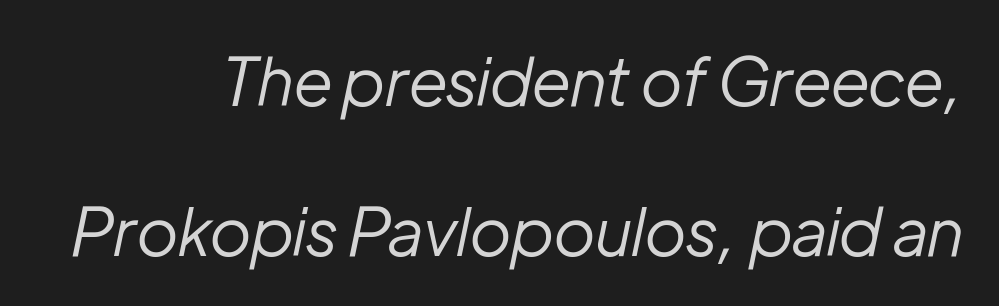
Q: Is the text bold? A: No.
Q: Is the text italic (slanted)? A: Yes, it leans right by about 12 degrees.
Q: Is the text underlined? A: No.
Q: Is the spacing between letters normal or unusually wide? A: Normal.
Q: Is the spacing between lines tight, normal or loose? A: Loose.
Q: Width (condensed, normal, or wide)? A: Normal.
Q: Stroke contrast? A: Low.
Q: x-height? A: Medium.
Q: Monospaced? A: No.
